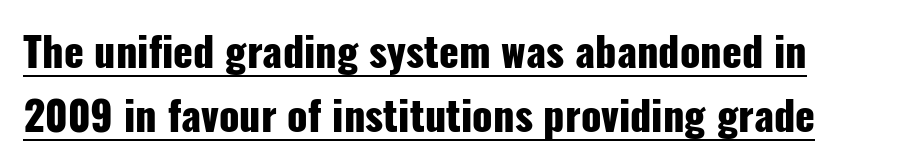
Q: Is the text bold? A: Yes.
Q: Is the text italic (slanted)? A: No, it is upright.
Q: Is the typeface a serif or a sans-serif typeface? A: Sans-serif.
Q: Is the text underlined? A: Yes.
Q: Is the spacing between letters normal or unusually wide? A: Normal.
Q: Is the spacing between lines tight, normal or loose? A: Normal.
Q: Width (condensed, normal, or wide)? A: Condensed.
Q: Stroke contrast? A: Low.
Q: x-height? A: Medium.
Q: Monospaced? A: No.
